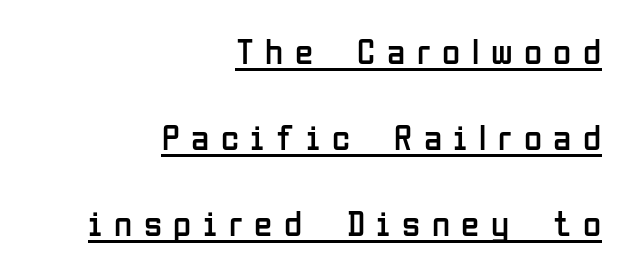
The image shows 37 px regular-weight, condensed sans-serif type, upright; set right-aligned, loose line spacing (2.32x), unusually wide letter spacing (+0.31 em), underlined; low stroke contrast and a medium x-height.
